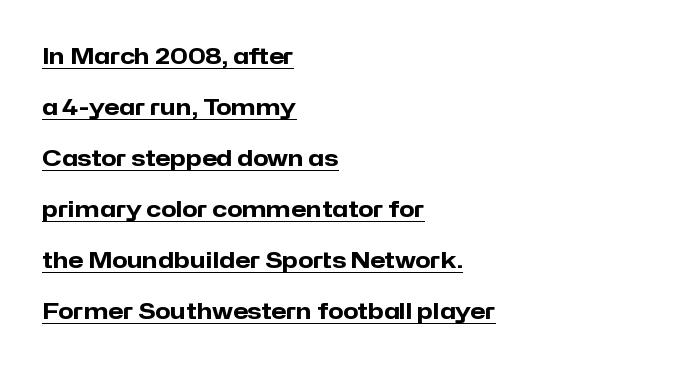
The image shows 22 px bold type, upright; set left-aligned, loose line spacing (2.32x), normal letter spacing, underlined.
